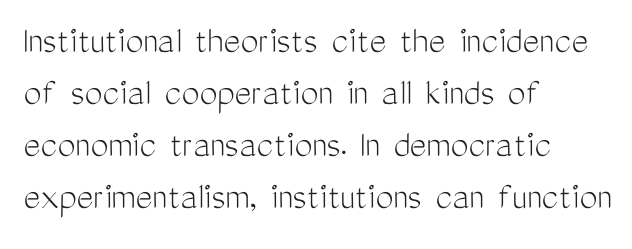
This rendering employs a face without finishing strokes, i.e., a sans-serif. Here the designer chose a conventional face with non-uniform glyph widths. The text block is weighted toward the left margin, trailing off unevenly rightward. Nobody touched the tracking dial on this one. No italicization has been applied; the sample stays upright.
